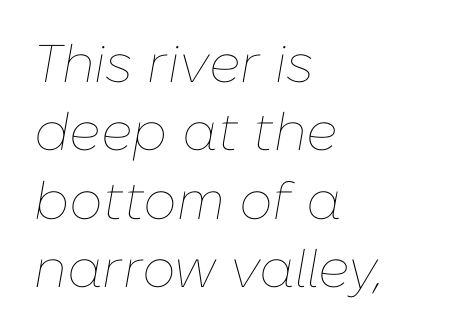
The image shows 53 px thin type, italic (leaning right); set left-aligned, normal line spacing (1.29x), normal letter spacing, not underlined; low stroke contrast and a medium x-height.
